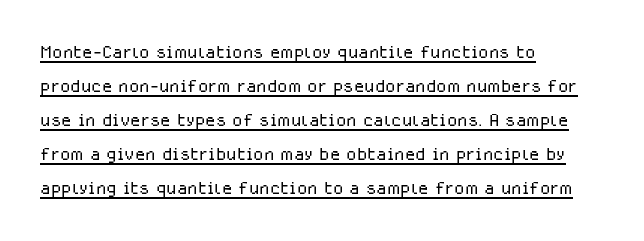
Italic: no, the glyphs are upright roman. The gaps between neighbouring characters are ordinary and unremarkable. Weight: in the light-to-regular range. Leading matches the norm, producing a regular column. Caption: multi-line text, flush left, ragged right. Glance below the letters and you will spot a drawn line.
